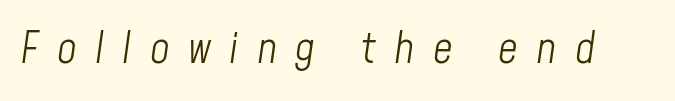
{"italic": "yes", "lean": "right", "slant_degrees": 8, "bold": "no", "weight": "light", "width": "condensed", "stroke_contrast": "low", "x_height": "medium", "monospaced": "no", "underline": "no", "letter_spacing": "wide", "letter_spacing_em": 0.43, "glyph_px": 43}
